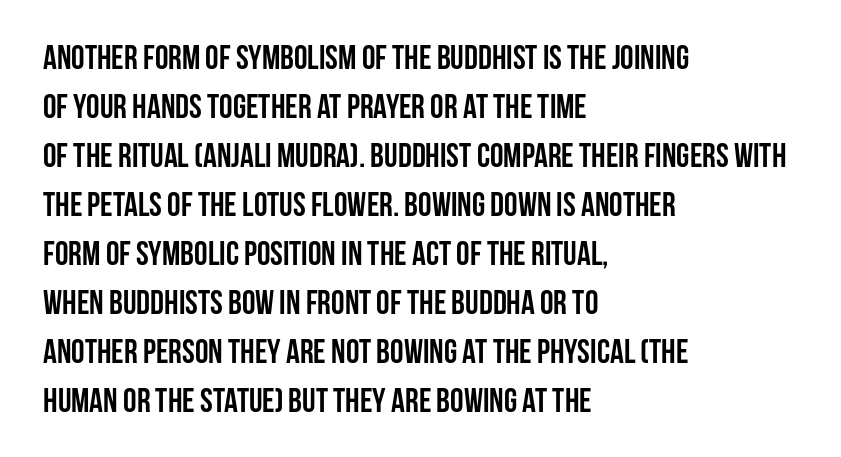
The passage is arranged the way most books set body copy — flush left. Posture: upright roman. Note: no serifs on the glyphs. Varying glyph widths throughout — classic text-font behaviour. This is heavy type, rendered in bold.
